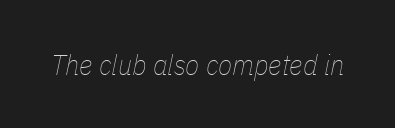
Character widths vary here, with narrow letters taking less room than wide ones. The glyphs are unaccompanied by any horizontal stroke below them. Look at the tracking — it's just the regular setting, nothing added. Letters have the restrained weight of plain body copy at most.
